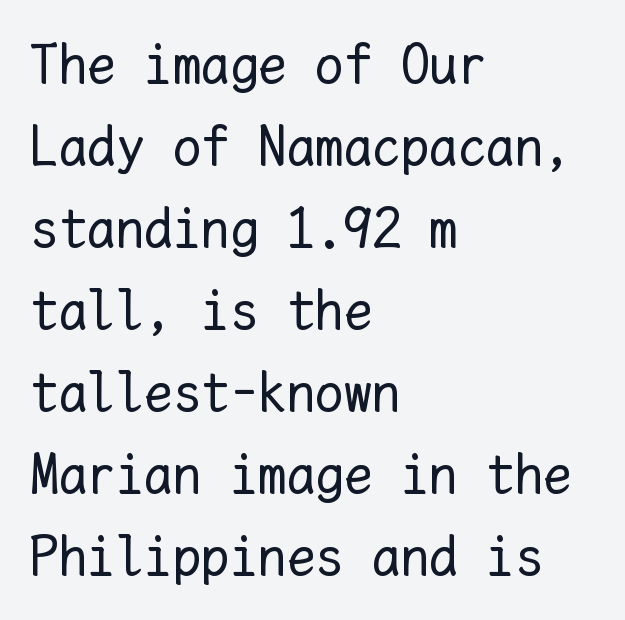
Letters rest on an invisible, unmarked baseline. Summary of weight: not heavy and not bold. The passage shown is typed in a monospace face where columns stay perfectly aligned. No extra tracking has been applied to these lines. Does the copy run flush right? No — it runs flush left. It's the straight-up-and-down kind of type.
